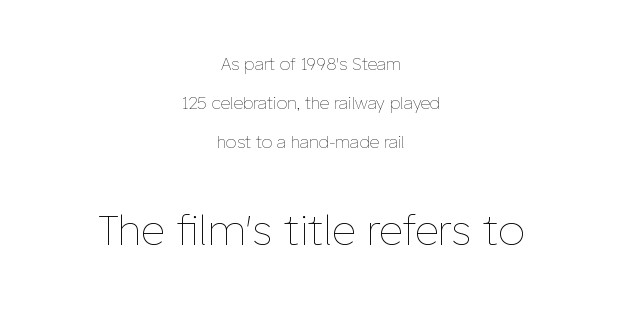
The image shows 42 px thin type, upright; set centered, loose line spacing (2.28x), normal letter spacing, not underlined; the second (bottom) block is 2.47x larger; low stroke contrast and a medium x-height.
